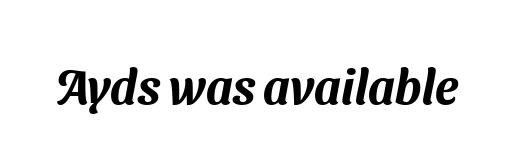
Type style note: lacks serifs. Quick note: underline off. How are the letters spaced? Ordinarily, with no added tracking. Spacing verdict: proportional, widths tailored to each character.
